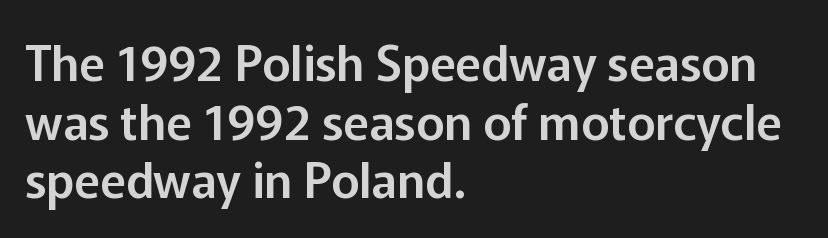
Q: Is the text italic (slanted)? A: No, it is upright.
Q: Is the typeface a serif or a sans-serif typeface? A: Sans-serif.
Q: Is the text underlined? A: No.
Q: How is the paragraph aligned? A: Left-aligned.
Q: Is the spacing between letters normal or unusually wide? A: Normal.
Q: Width (condensed, normal, or wide)? A: Normal.
Q: Stroke contrast? A: Low.
Q: x-height? A: Medium.
Q: Monospaced? A: No.
